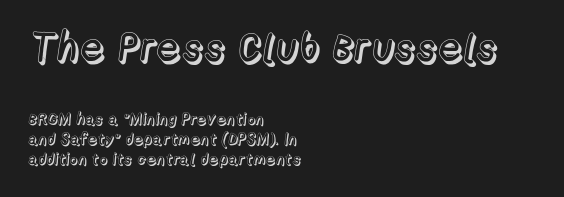
The image shows 40 px text type; set left-aligned, normal line spacing (1.27x), normal letter spacing, not underlined; the first (top) block is 2.5x larger; a medium x-height.
